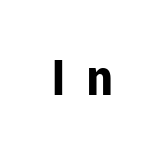
Q: Is the text bold? A: Yes.
Q: Is the text italic (slanted)? A: No, it is upright.
Q: Is the typeface a serif or a sans-serif typeface? A: Sans-serif.
Q: Is the text underlined? A: No.
Q: Is the spacing between letters normal or unusually wide? A: Unusually wide.
Q: Width (condensed, normal, or wide)? A: Normal.
Q: Stroke contrast? A: Low.
Q: x-height? A: Medium.
Q: Monospaced? A: No.
